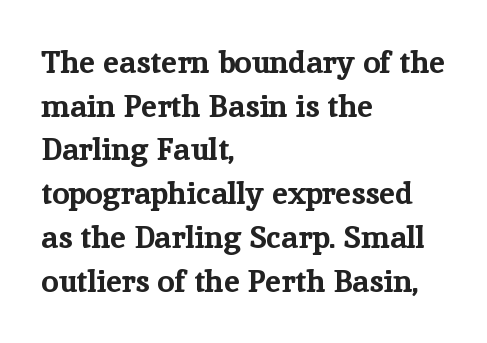
The image shows 31 px bold serif type, upright; set left-aligned, normal line spacing (1.41x), normal letter spacing, not underlined; low stroke contrast and a medium x-height.
